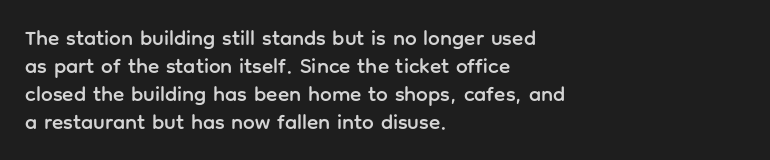
The image shows 21 px text type, upright; set left-aligned, normal line spacing (1.34x), normal letter spacing, not underlined.
